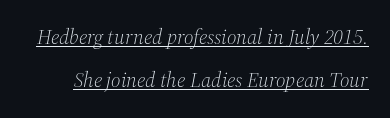
The image shows 21 px text type, italic (leaning right); set loose line spacing (2.05x), normal letter spacing, underlined.
